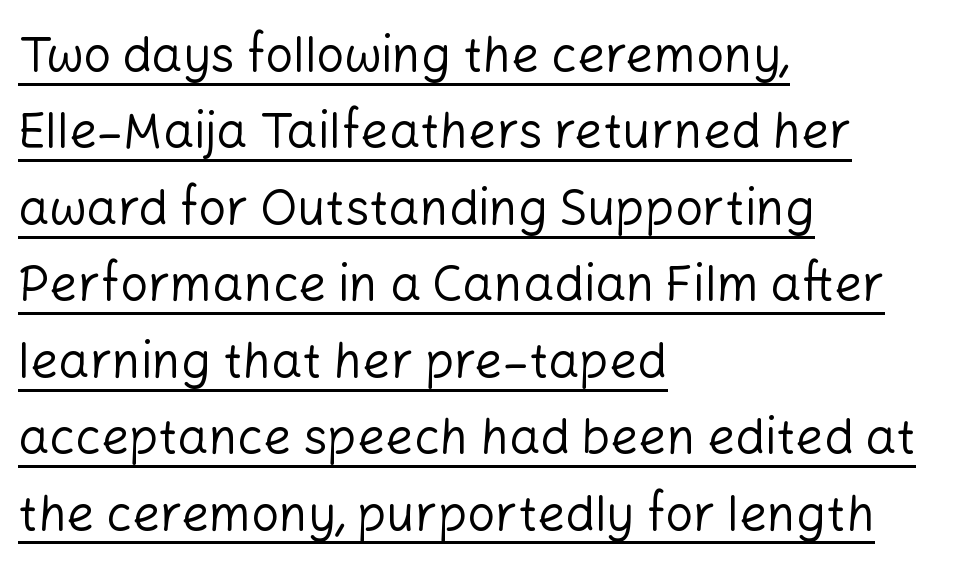
Q: Is the text bold? A: No.
Q: Is the text italic (slanted)? A: No, it is upright.
Q: Is the typeface a serif or a sans-serif typeface? A: Sans-serif.
Q: Is the text underlined? A: Yes.
Q: How is the paragraph aligned? A: Left-aligned.
Q: Is the spacing between letters normal or unusually wide? A: Normal.
Q: Is the spacing between lines tight, normal or loose? A: Normal.
Q: Width (condensed, normal, or wide)? A: Normal.
Q: Stroke contrast? A: Low.
Q: x-height? A: Medium.
Q: Monospaced? A: No.
